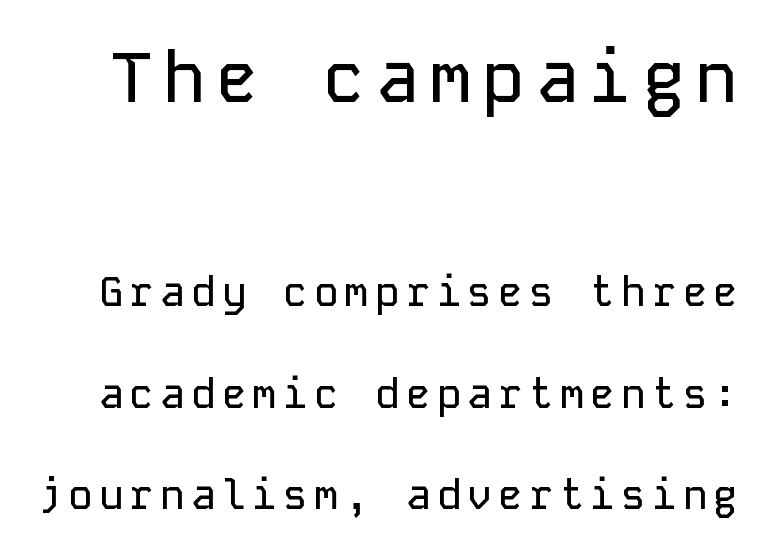
Q: Is the text italic (slanted)? A: No, it is upright.
Q: Is the typeface a serif or a sans-serif typeface? A: Sans-serif.
Q: Is the text underlined? A: No.
Q: Is the spacing between lines tight, normal or loose? A: Loose.
Q: Which block of text is set in a larger size, the first (top) or the second (bottom)? A: The first (top) one.
Q: Width (condensed, normal, or wide)? A: Normal.
Q: Stroke contrast? A: Low.
Q: x-height? A: Medium.
Q: Monospaced? A: Yes.
